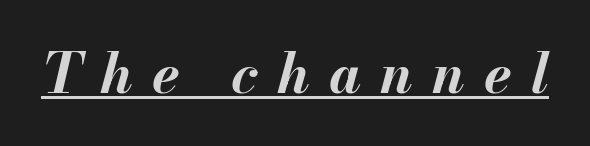
{"italic": "yes", "lean": "right", "slant_degrees": 13, "bold": "yes", "weight": "bold", "width": "normal", "stroke_contrast": "medium", "x_height": "small", "monospaced": "no", "underline": "yes", "letter_spacing": "wide", "letter_spacing_em": 0.34, "glyph_px": 56}
